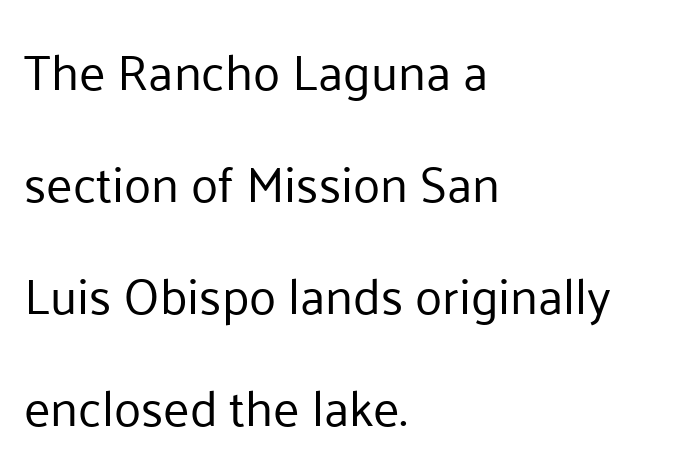
Are there feet on the stems? There aren't — it's a sans. The text block is weighted toward the left margin, trailing off unevenly rightward. Underline: absent. This sample trades compactness for vertical openness between lines. Do the characters align in a grid? No, the font is proportional.
